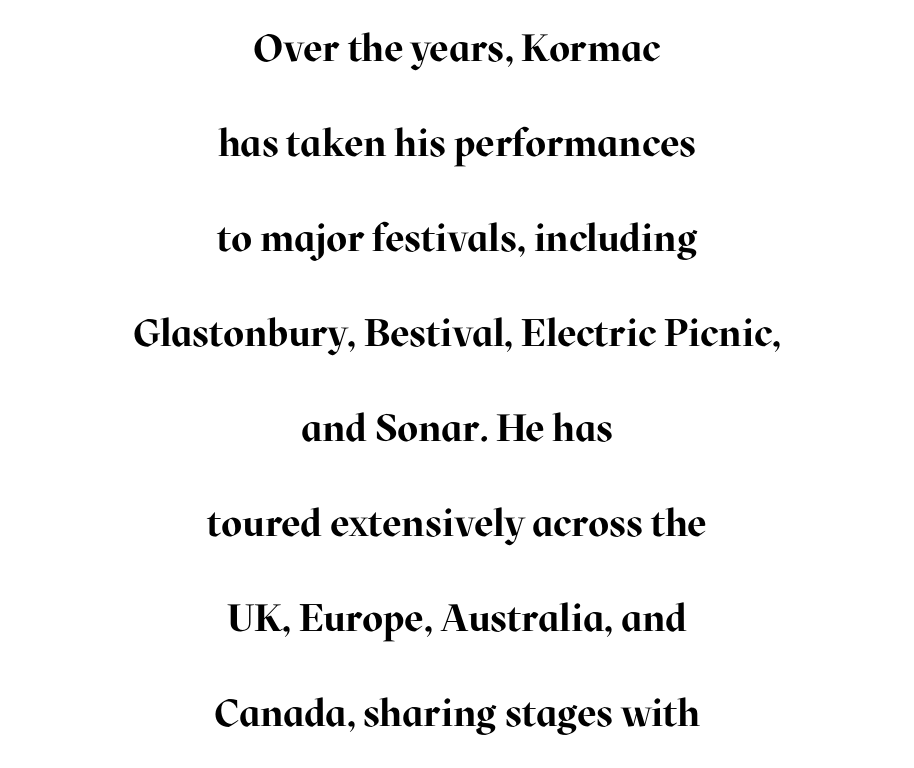
{"serif": "yes", "italic": "no", "bold": "yes", "weight": "bold", "width": "normal", "stroke_contrast": "high", "x_height": "medium", "monospaced": "no", "underline": "no", "align": "center", "line_spacing": "loose", "line_spacing_ratio": 2.5, "letter_spacing": "normal", "letter_spacing_em": 0.0, "glyph_px": 38}
